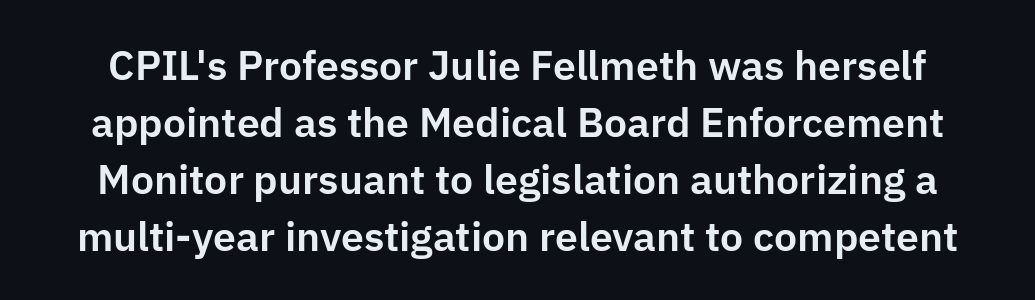
Q: Is the text italic (slanted)? A: No, it is upright.
Q: Is the typeface a serif or a sans-serif typeface? A: Sans-serif.
Q: Is the text underlined? A: No.
Q: Is the spacing between letters normal or unusually wide? A: Normal.
Q: Is the spacing between lines tight, normal or loose? A: Normal.
Q: Width (condensed, normal, or wide)? A: Normal.
Q: Stroke contrast? A: Low.
Q: x-height? A: Medium.
Q: Monospaced? A: No.
